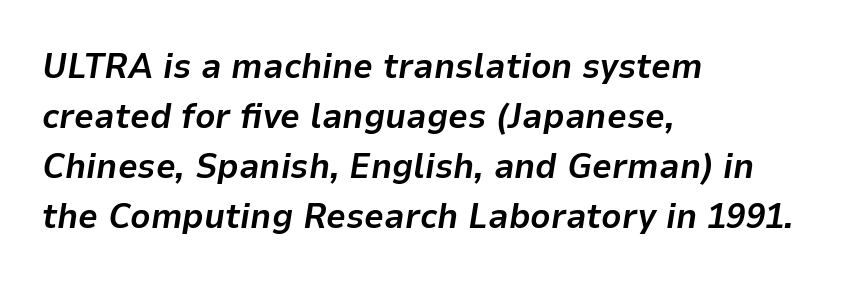
{"italic": "yes", "lean": "right", "slant_degrees": 9, "bold": "yes", "weight": "bold", "width": "normal", "stroke_contrast": "low", "x_height": "medium", "monospaced": "no", "underline": "no", "align": "left", "line_spacing": "normal", "line_spacing_ratio": 1.43, "letter_spacing": "normal", "letter_spacing_em": 0.0, "glyph_px": 35}
